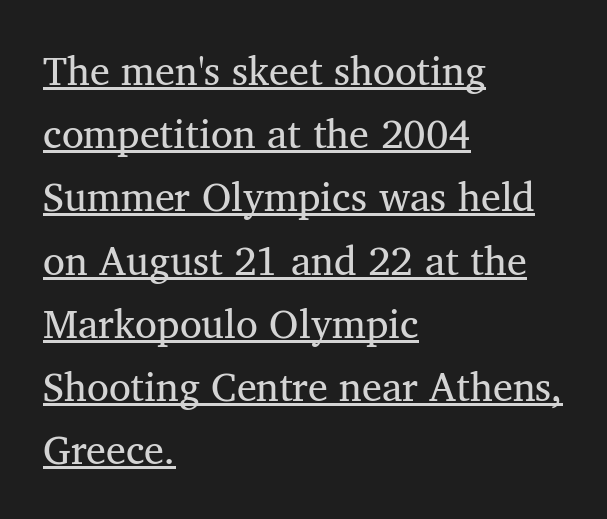
The image shows 40 px serif type; set left-aligned, normal line spacing (1.58x), normal letter spacing, underlined; medium stroke contrast and a medium x-height.
